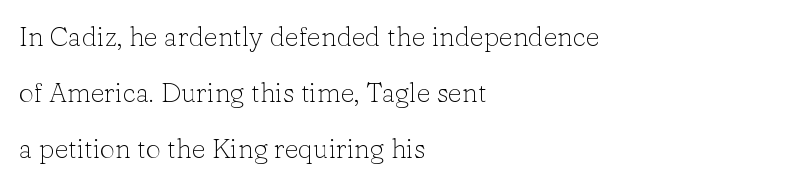
Q: Is the text bold? A: No.
Q: Is the text italic (slanted)? A: No, it is upright.
Q: Is the text underlined? A: No.
Q: How is the paragraph aligned? A: Left-aligned.
Q: Is the spacing between letters normal or unusually wide? A: Normal.
Q: Is the spacing between lines tight, normal or loose? A: Loose.
